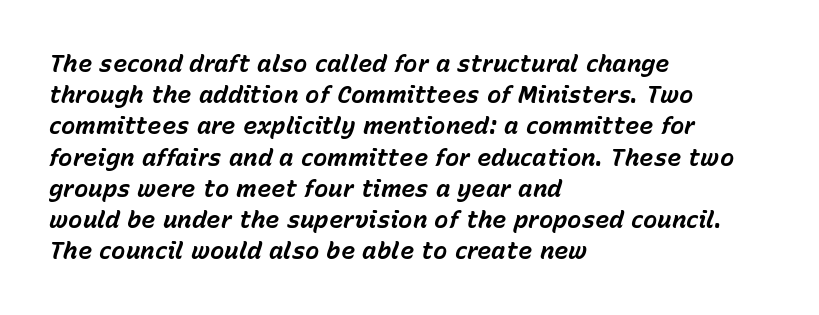
Tracking value appears to be zero — textbook default spacing. Every row of glyphs begins at an identical x-position on the left. Style check: oblique. The letters are bold, with thick, heavy strokes. Quick note: underline off. The passage shown stacks its lines at a standard gap.
